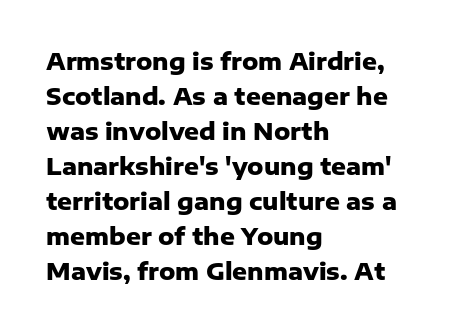
A normal amount of white space separates one row of letters from the next. The lines in this sample share a left origin and differ only in where they stop. Characters follow at the spacing the type designer built in. In terms of weight, the rendering is a true, heavy bold.
